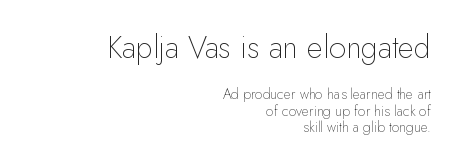
The image shows 31 px thin sans-serif type, upright; set right-aligned, tight line spacing (1.15x), normal letter spacing, not underlined; the first (top) block is 2.21x larger; low stroke contrast and a small x-height.
